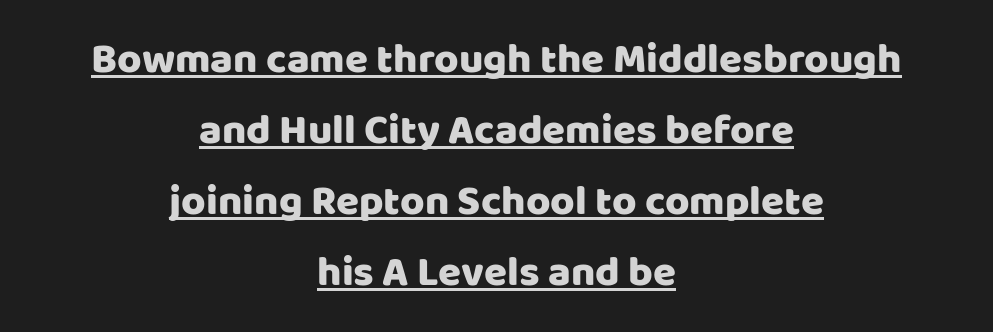
The passage is arranged like a title page — every line centered. Serifs: no, the terminals of the letterforms are clean. The passage shown stacks its lines at a standard gap. The face used here is rendered with its standard letterfit. A continuous stroke trails under the words, as in a hyperlink. The face used here is proportionally spaced, like ordinary book or web type.
